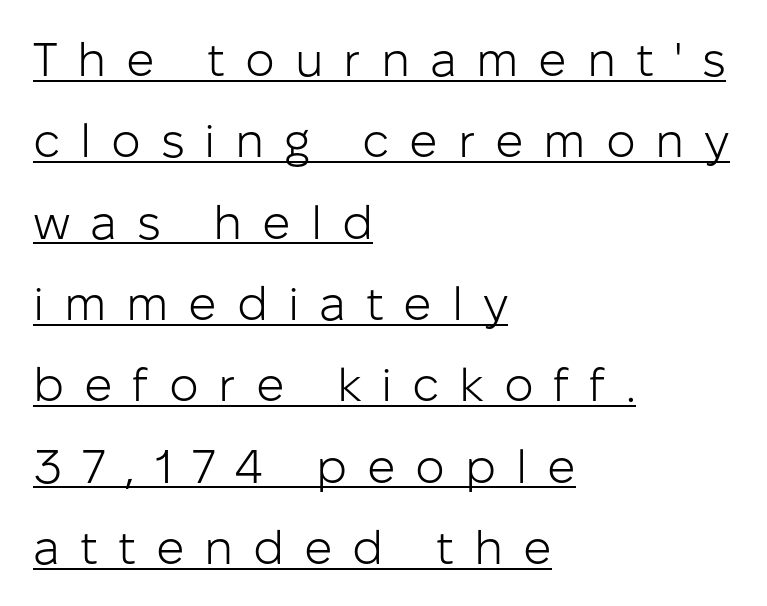
{"serif": "no", "italic": "no", "bold": "no", "weight": "light", "width": "normal", "stroke_contrast": "low", "x_height": "medium", "monospaced": "no", "underline": "yes", "align": "left", "line_spacing_ratio": 1.73, "letter_spacing": "wide", "letter_spacing_em": 0.42, "glyph_px": 47}
